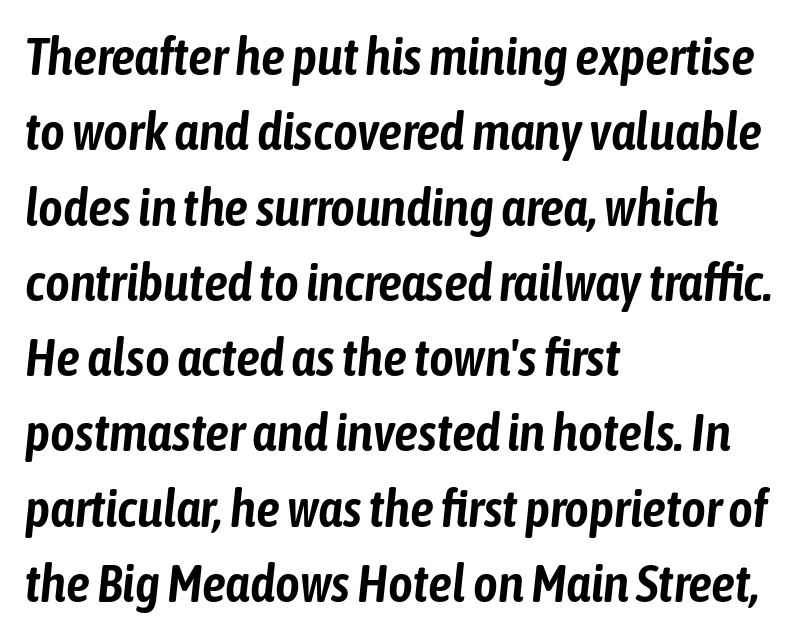
Do the characters align in a grid? No, the font is proportional. The line texture is even and compact thanks to regular tracking. Horizontal bands of white between lines are of average thickness. There's an unmistakable incline to the writing here. The space beneath each line is pristine and unruled.
